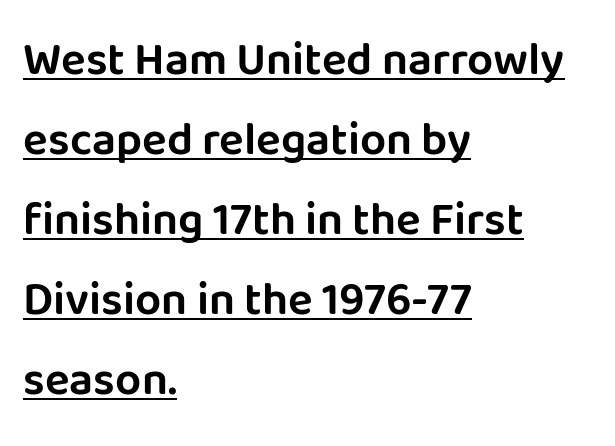
Q: Is the text italic (slanted)? A: No, it is upright.
Q: Is the typeface a serif or a sans-serif typeface? A: Sans-serif.
Q: Is the text underlined? A: Yes.
Q: How is the paragraph aligned? A: Left-aligned.
Q: Is the spacing between letters normal or unusually wide? A: Normal.
Q: Width (condensed, normal, or wide)? A: Normal.
Q: Stroke contrast? A: Low.
Q: x-height? A: Large.
Q: Monospaced? A: No.
